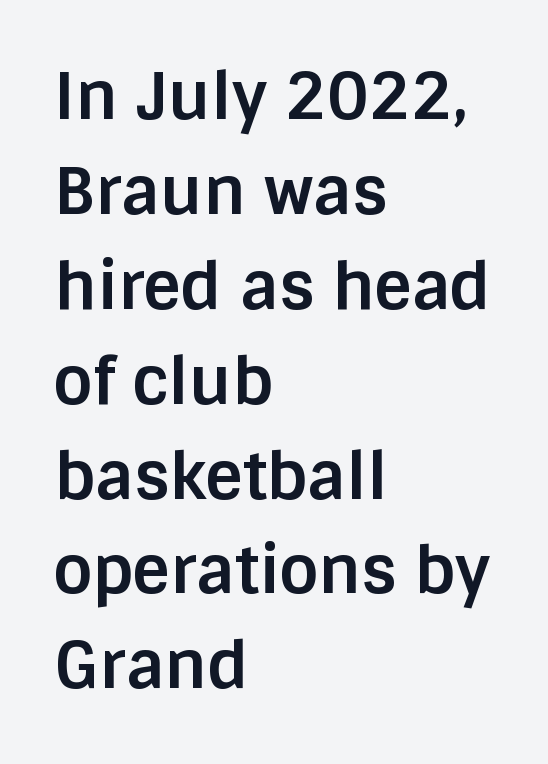
The image shows 65 px bold sans-serif type, upright; set left-aligned, normal line spacing (1.46x), normal letter spacing, not underlined; low stroke contrast and a large x-height.
